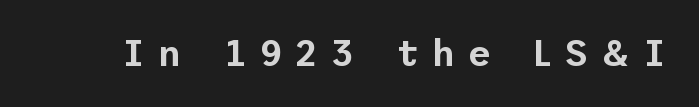
The image shows 36 px sans-serif type, upright; set unusually wide letter spacing (+0.34 em), not underlined; low stroke contrast and a medium x-height.
